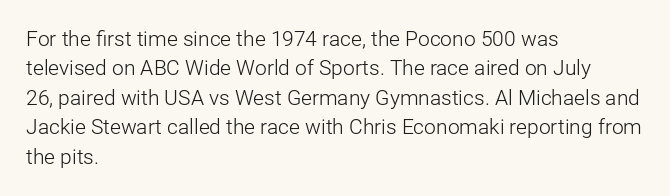
The image shows 21 px text type, upright; set left-aligned, normal line spacing (1.4x), normal letter spacing, not underlined.
